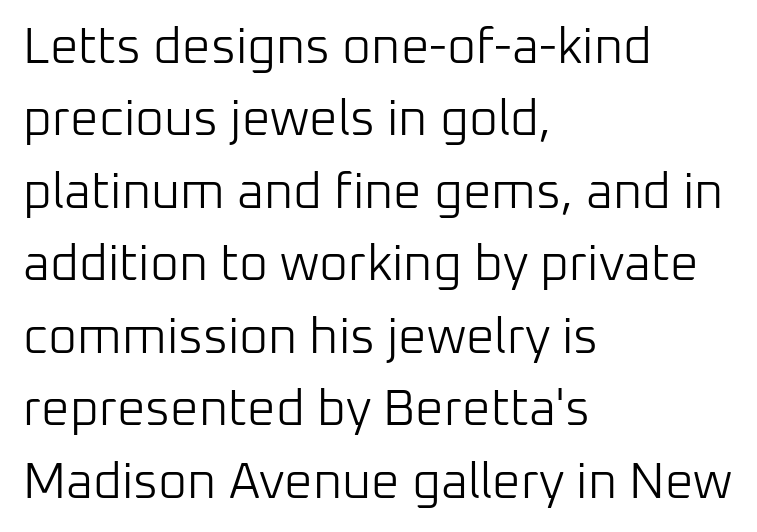
Q: Is the text bold? A: No.
Q: Is the text italic (slanted)? A: No, it is upright.
Q: Is the typeface a serif or a sans-serif typeface? A: Sans-serif.
Q: Is the text underlined? A: No.
Q: How is the paragraph aligned? A: Left-aligned.
Q: Is the spacing between letters normal or unusually wide? A: Normal.
Q: Is the spacing between lines tight, normal or loose? A: Normal.
Q: Width (condensed, normal, or wide)? A: Normal.
Q: Stroke contrast? A: Low.
Q: x-height? A: Medium.
Q: Monospaced? A: No.
